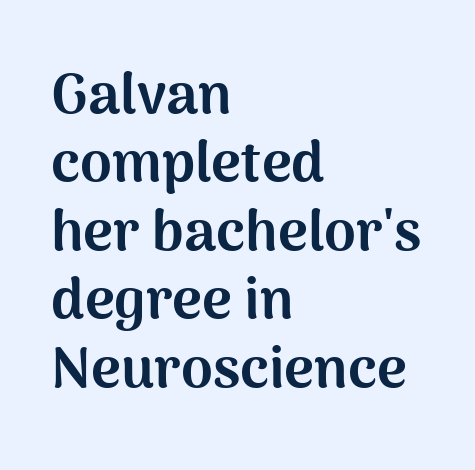
{"serif": "no", "italic": "no", "bold": "yes", "weight": "bold", "width": "normal", "stroke_contrast": "medium", "x_height": "medium", "monospaced": "no", "underline": "no", "align": "left", "line_spacing_ratio": 1.2, "letter_spacing": "normal", "letter_spacing_em": 0.0, "glyph_px": 57}
